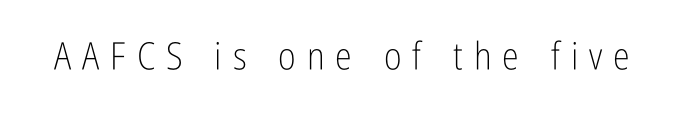
The image shows 38 px light, condensed sans-serif type, upright; set unusually wide letter spacing (+0.29 em), not underlined; low stroke contrast and a medium x-height.
